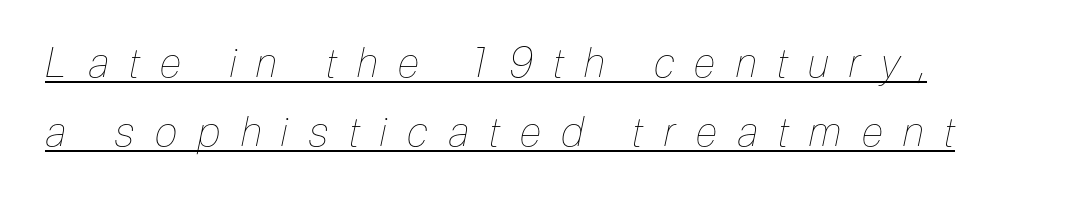
Reading down the block, your eye returns to a fixed left position each line. Does the lettering tilt? It does — this is italic. The string is rendered with underlining switched on. Compared with typical body copy, the letter spacing here is much looser.
